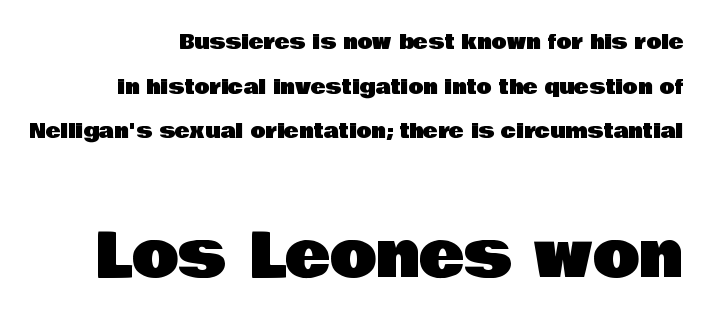
{"serif": "no", "italic": "no", "width": "normal", "stroke_contrast": "low", "x_height": "large", "monospaced": "no", "underline": "no", "align": "right", "line_spacing": "loose", "line_spacing_ratio": 2.23, "letter_spacing": "normal", "letter_spacing_em": 0.0, "larger_block": "second", "size_ratio": 3.05, "glyph_px": 61}
